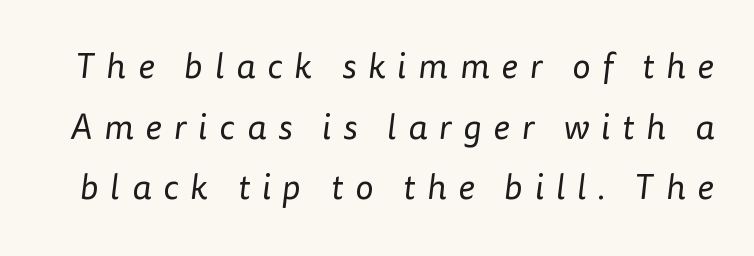
Q: Is the text bold? A: No.
Q: Is the typeface a serif or a sans-serif typeface? A: Sans-serif.
Q: Is the text underlined? A: No.
Q: Is the spacing between letters normal or unusually wide? A: Unusually wide.
Q: Width (condensed, normal, or wide)? A: Normal.
Q: Stroke contrast? A: Low.
Q: x-height? A: Medium.
Q: Monospaced? A: No.
